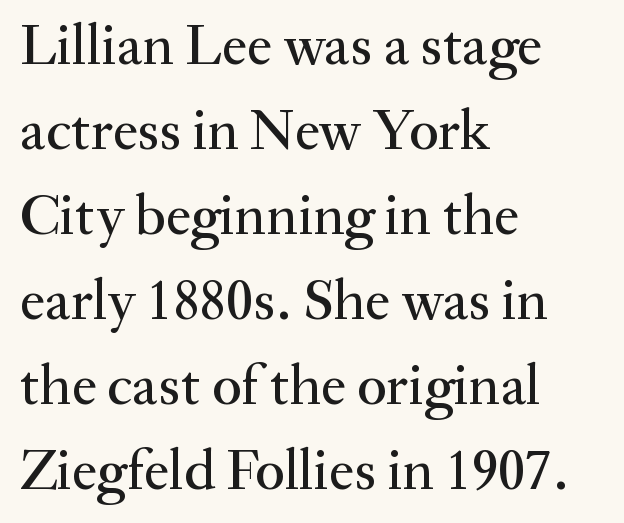
How are the letters spaced? Ordinarily, with no added tracking. A classic flush-left, rag-right setting is used for this passage. The baseline area is clear. Horizontal bands of white between lines are of average thickness. The specimen reads as upright at a glance.
